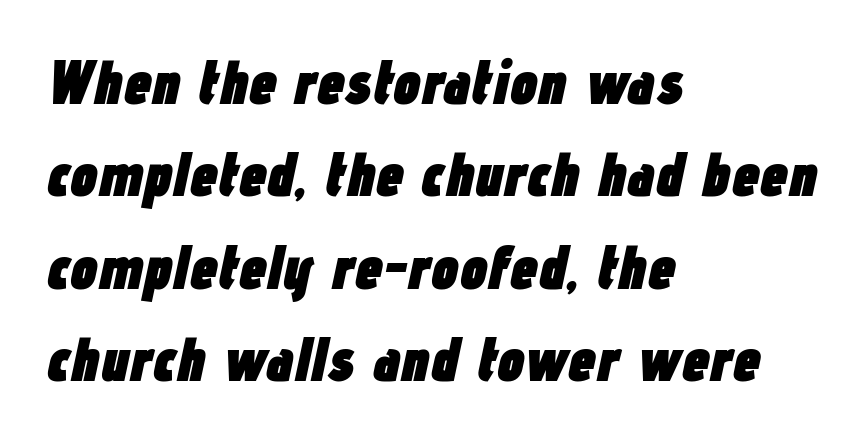
Q: Is the text bold? A: Yes.
Q: Is the text italic (slanted)? A: Yes, it leans right by about 12 degrees.
Q: Is the text underlined? A: No.
Q: How is the paragraph aligned? A: Left-aligned.
Q: Is the spacing between letters normal or unusually wide? A: Normal.
Q: Is the spacing between lines tight, normal or loose? A: Normal.
Q: Width (condensed, normal, or wide)? A: Condensed.
Q: Stroke contrast? A: Low.
Q: x-height? A: Medium.
Q: Monospaced? A: No.
